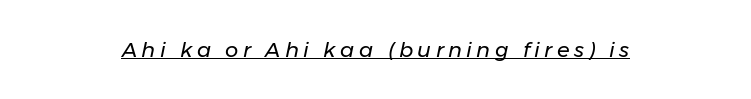
Q: Is the text bold? A: No.
Q: Is the text italic (slanted)? A: Yes, it leans right by about 11 degrees.
Q: Is the text underlined? A: Yes.
Q: How is the paragraph aligned? A: Centered.
Q: Is the spacing between letters normal or unusually wide? A: Unusually wide.
